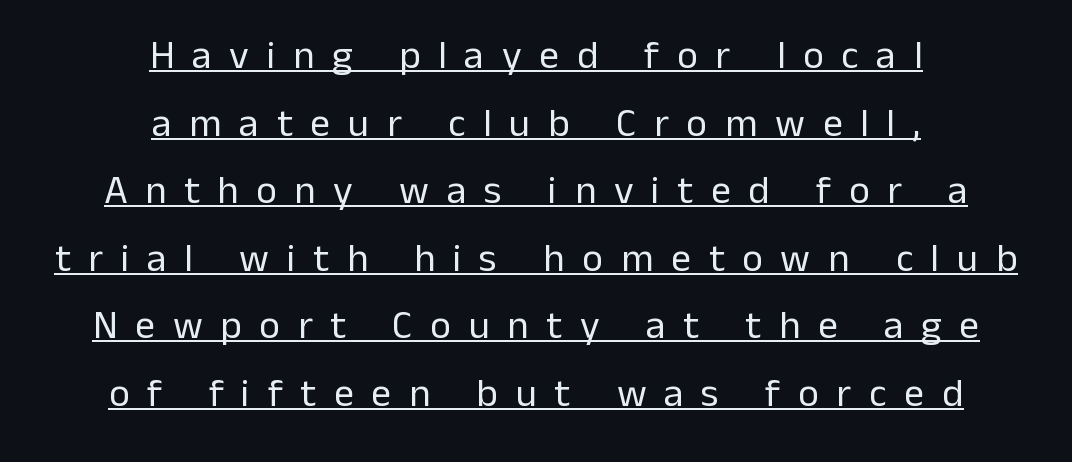
Q: Is the text bold? A: No.
Q: Is the text italic (slanted)? A: No, it is upright.
Q: Is the typeface a serif or a sans-serif typeface? A: Sans-serif.
Q: Is the text underlined? A: Yes.
Q: How is the paragraph aligned? A: Centered.
Q: Is the spacing between letters normal or unusually wide? A: Unusually wide.
Q: Is the spacing between lines tight, normal or loose? A: Normal.
Q: Width (condensed, normal, or wide)? A: Normal.
Q: Stroke contrast? A: Low.
Q: x-height? A: Medium.
Q: Monospaced? A: No.
